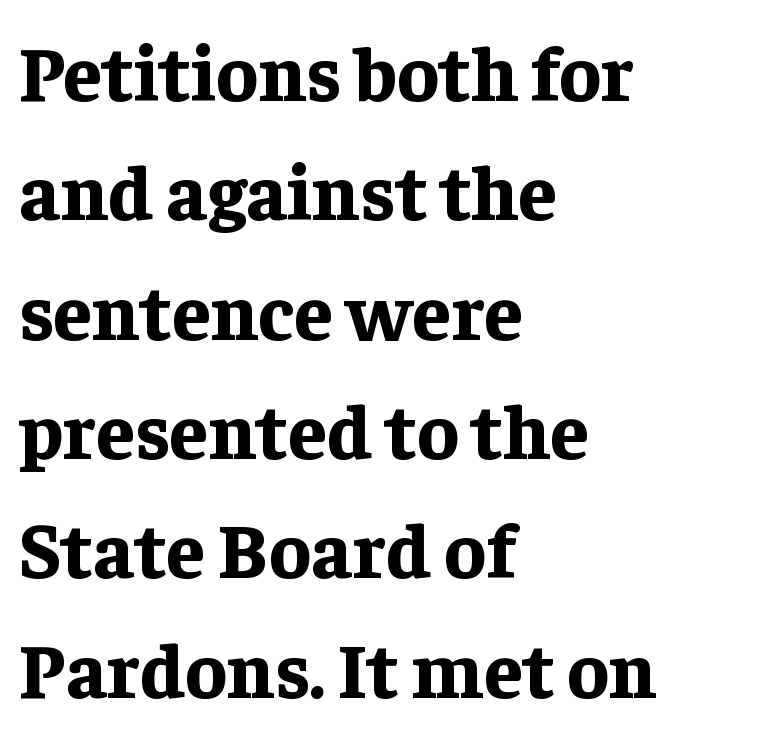
The gaps between neighbouring characters are ordinary and unremarkable. This sample keeps an unexceptional amount of space between lines. Descender tails drop into unmarked territory. The setting favours the left margin, as ordinary paragraphs usually do.
